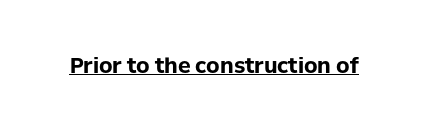
Q: Is the text bold? A: Yes.
Q: Is the text italic (slanted)? A: No, it is upright.
Q: Is the text underlined? A: Yes.
Q: Is the spacing between letters normal or unusually wide? A: Normal.
